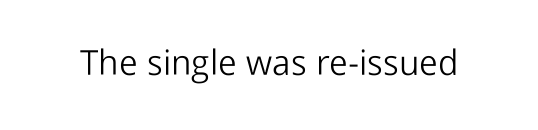
Q: Is the text bold? A: No.
Q: Is the text italic (slanted)? A: No, it is upright.
Q: Is the typeface a serif or a sans-serif typeface? A: Sans-serif.
Q: Is the text underlined? A: No.
Q: Is the spacing between letters normal or unusually wide? A: Normal.
Q: Width (condensed, normal, or wide)? A: Normal.
Q: Stroke contrast? A: Low.
Q: x-height? A: Medium.
Q: Monospaced? A: No.
